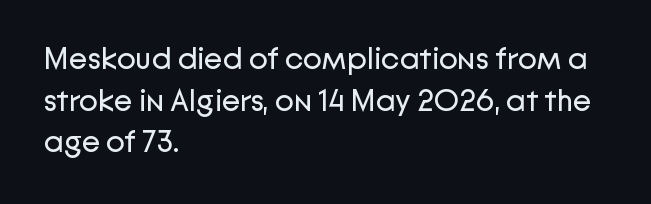
{"serif": "no", "italic": "no", "bold": "no", "weight": "regular", "width": "normal", "stroke_contrast": "low", "x_height": "medium", "monospaced": "no", "underline": "no", "align": "left", "line_spacing": "normal", "line_spacing_ratio": 1.34, "letter_spacing": "normal", "letter_spacing_em": 0.0, "glyph_px": 31}
